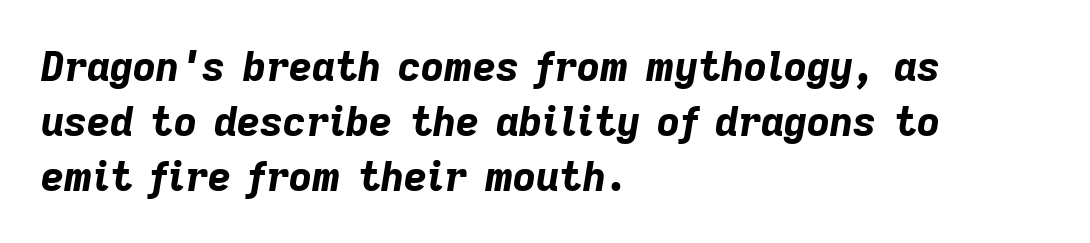
{"italic": "yes", "lean": "right", "slant_degrees": 9, "bold": "yes", "weight": "bold", "width": "normal", "stroke_contrast": "low", "x_height": "medium", "monospaced": "no", "underline": "no", "align": "left", "line_spacing": "normal", "line_spacing_ratio": 1.37, "letter_spacing": "normal", "letter_spacing_em": 0.0, "glyph_px": 40}
